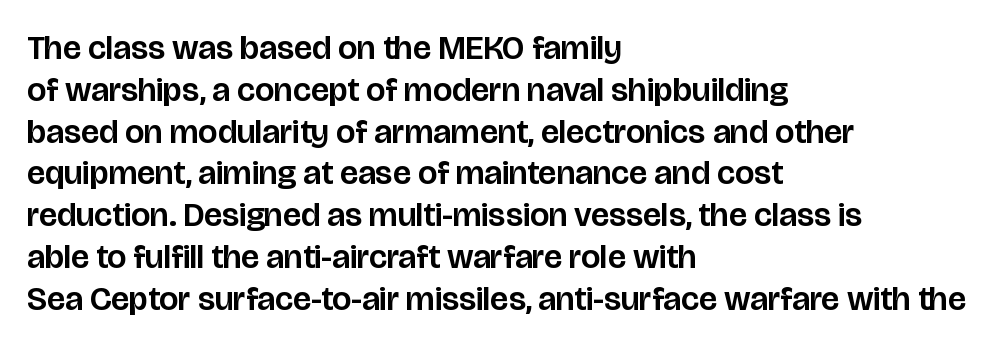
The image shows 34 px sans-serif type, upright; set left-aligned, line spacing 1.23x, normal letter spacing, not underlined; low stroke contrast and a large x-height.
